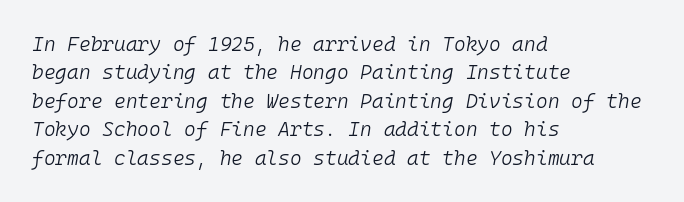
The image shows 20 px text type, italic (leaning right); set left-aligned, normal line spacing (1.42x), normal letter spacing, not underlined.
